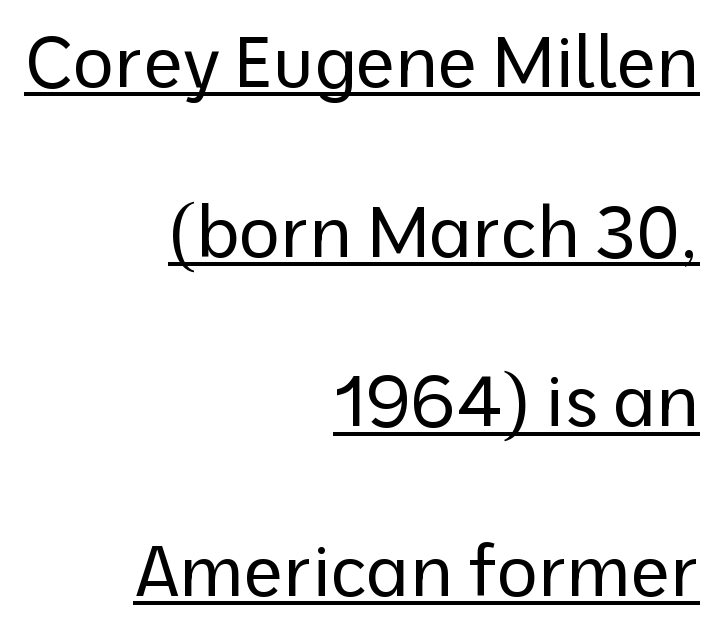
Is the block centered? No — it sits flush against the right margin. Weight: regular or lighter. This sample carries an underscore along the baseline area. You can tell it's not italic because the verticals are truly vertical. The line-height multiplier appears high, well above default.
